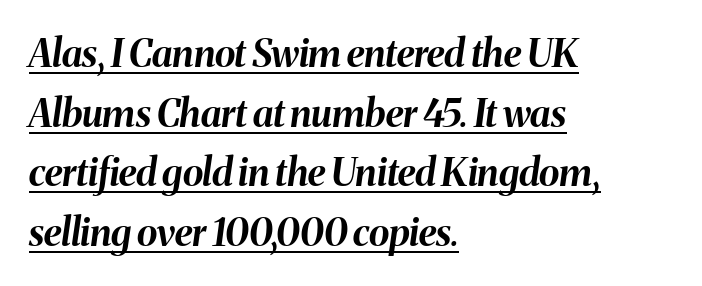
Interline gaps are of average width in this sample. Each line of the rendering has a horizontal stroke beneath the glyphs. No extra tracking has been applied to these lines. A dark, heavy texture on the line: the type is bold. Does the copy run flush right? No — it runs flush left. It's the slanting kind of type.
